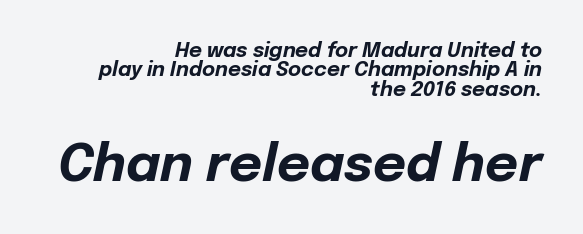
The image shows 51 px bold type, italic (leaning right); set right-aligned, tight line spacing (0.97x), normal letter spacing, not underlined; the second (bottom) block is 2.55x larger; low stroke contrast and a medium x-height.
